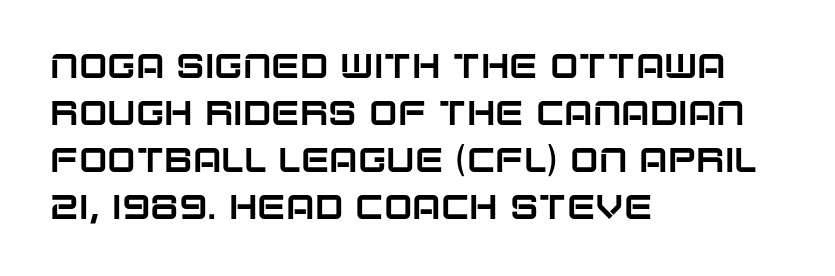
{"serif": "no", "italic": "no", "width": "normal", "stroke_contrast": "low", "x_height": "large", "monospaced": "no", "underline": "no", "align": "left", "line_spacing": "normal", "line_spacing_ratio": 1.38, "letter_spacing": "normal", "letter_spacing_em": 0.0, "glyph_px": 34}
